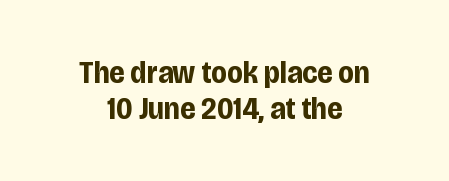
{"serif": "no", "italic": "no", "bold": "yes", "weight": "bold", "width": "condensed", "stroke_contrast": "low", "x_height": "large", "monospaced": "no", "underline": "no", "align": "center", "line_spacing": "tight", "line_spacing_ratio": 1.12, "letter_spacing": "normal", "letter_spacing_em": 0.0, "glyph_px": 32}
